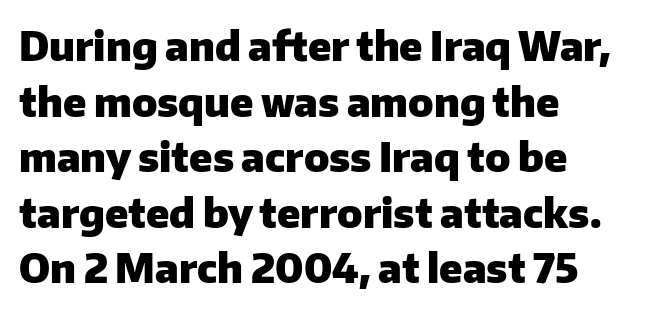
The image shows 40 px heavy sans-serif type, upright; set left-aligned, normal line spacing (1.39x), normal letter spacing, not underlined; low stroke contrast and a medium x-height.
